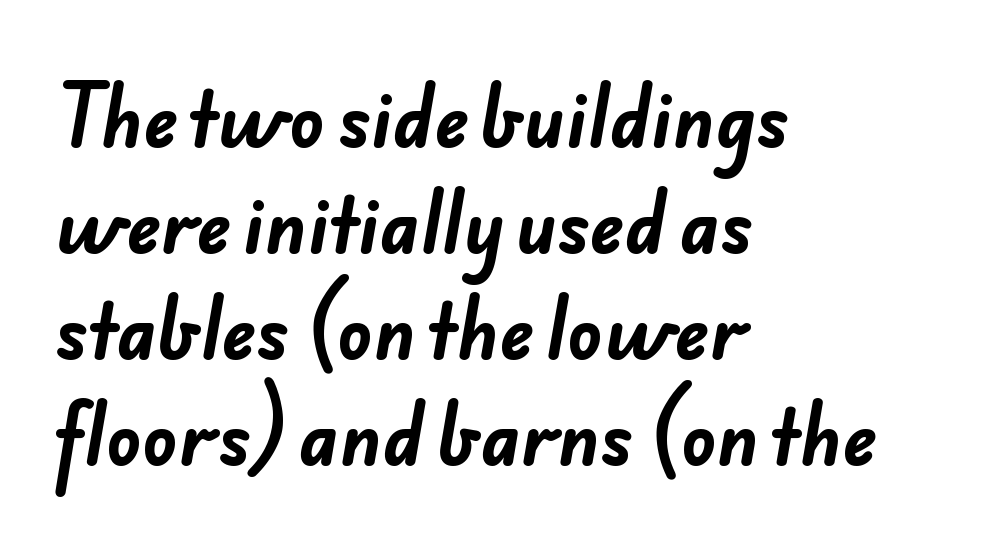
{"serif": "no", "bold": "yes", "weight": "bold", "width": "normal", "stroke_contrast": "low", "x_height": "small", "monospaced": "no", "underline": "no", "align": "left", "line_spacing": "normal", "line_spacing_ratio": 1.47, "letter_spacing": "normal", "letter_spacing_em": 0.0, "glyph_px": 72}
